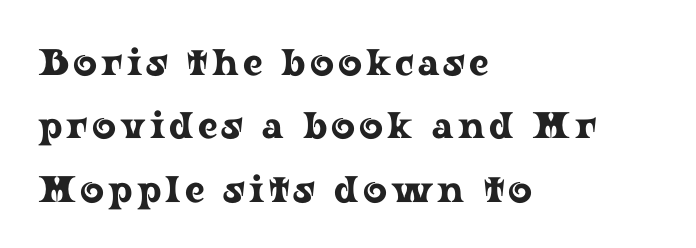
Q: Is the text italic (slanted)? A: No, it is upright.
Q: Is the typeface a serif or a sans-serif typeface? A: Serif.
Q: Is the text underlined? A: No.
Q: How is the paragraph aligned? A: Left-aligned.
Q: Width (condensed, normal, or wide)? A: Wide.
Q: Stroke contrast? A: Low.
Q: x-height? A: Medium.
Q: Monospaced? A: No.
